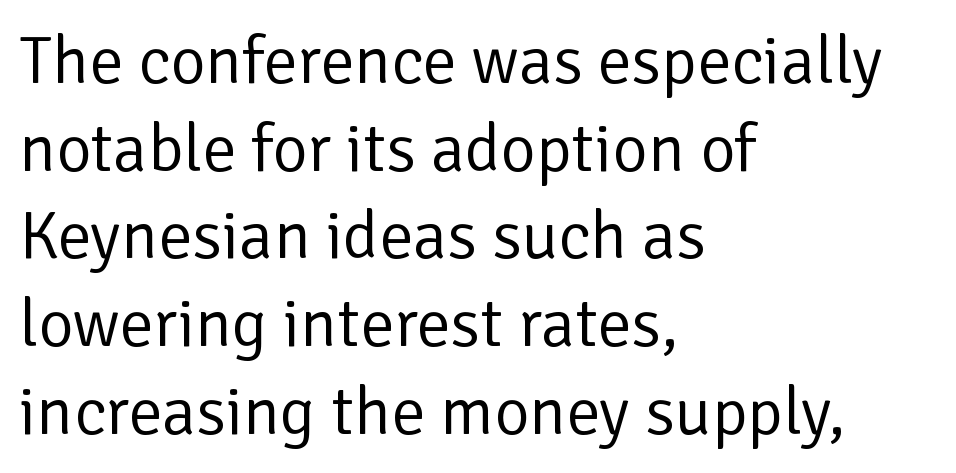
Q: Is the text bold? A: No.
Q: Is the text italic (slanted)? A: No, it is upright.
Q: Is the typeface a serif or a sans-serif typeface? A: Sans-serif.
Q: Is the text underlined? A: No.
Q: How is the paragraph aligned? A: Left-aligned.
Q: Is the spacing between letters normal or unusually wide? A: Normal.
Q: Is the spacing between lines tight, normal or loose? A: Normal.
Q: Width (condensed, normal, or wide)? A: Normal.
Q: Stroke contrast? A: Low.
Q: x-height? A: Medium.
Q: Monospaced? A: No.
